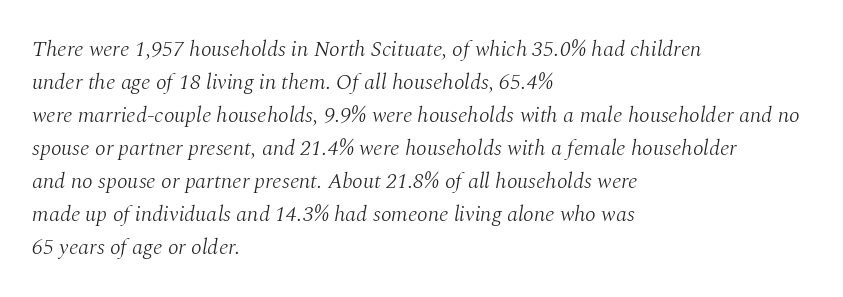
Q: Is the text bold? A: No.
Q: Is the text italic (slanted)? A: Yes, it leans right by about 10 degrees.
Q: Is the text underlined? A: No.
Q: How is the paragraph aligned? A: Left-aligned.
Q: Is the spacing between letters normal or unusually wide? A: Normal.
Q: Is the spacing between lines tight, normal or loose? A: Normal.
